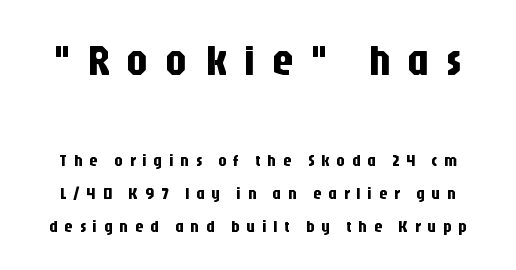
The image shows 43 px condensed sans-serif type, upright; set loose line spacing (1.93x), unusually wide letter spacing (+0.39 em), not underlined; the first (top) block is 2.53x larger; low stroke contrast and a large x-height.
